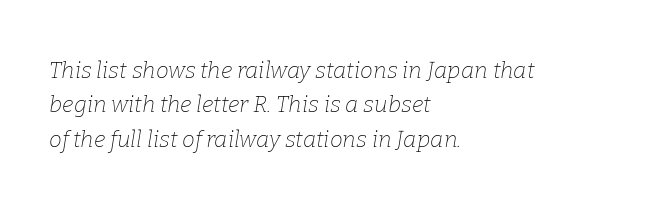
{"italic": "yes", "lean": "right", "slant_degrees": 9, "bold": "no", "underline": "no", "align": "left", "line_spacing": "normal", "line_spacing_ratio": 1.49, "letter_spacing": "normal", "letter_spacing_em": 0.0, "glyph_px": 23}
